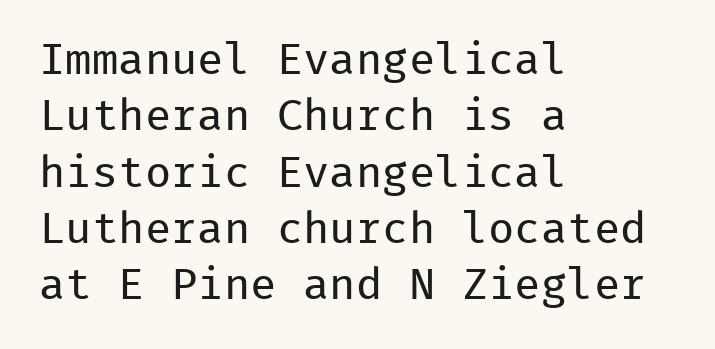
Normally led — the rows are evenly, conventionally spaced. The face used here is rendered with its standard letterfit. Think standard paragraph weight, or any step lighter than that. The ragged edge is on the right, which tells us the setting is flush left. Underlining? Definitely not there. Posture: vertical.
